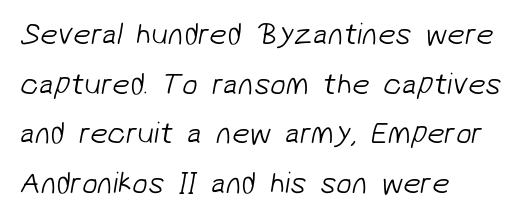
The glyphs are unaccompanied by any horizontal stroke below them. Typographically, this falls in the sans-serif category. Whoever set this chose a conventional vertical rhythm. Weight: in the light-to-regular range.
